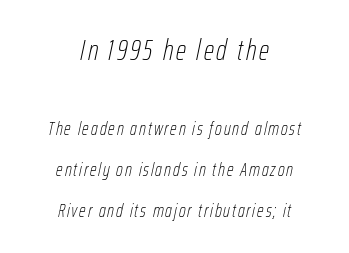
Q: Is the text bold? A: No.
Q: Is the text italic (slanted)? A: Yes, it leans right by about 12 degrees.
Q: Is the text underlined? A: No.
Q: How is the paragraph aligned? A: Centered.
Q: Is the spacing between lines tight, normal or loose? A: Loose.
Q: Which block of text is set in a larger size, the first (top) or the second (bottom)? A: The first (top) one.
Q: Width (condensed, normal, or wide)? A: Condensed.
Q: Stroke contrast? A: Low.
Q: x-height? A: Medium.
Q: Monospaced? A: No.
